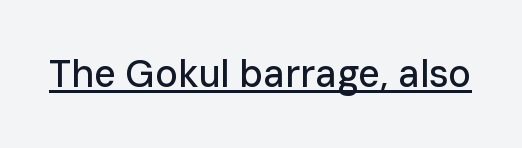
Q: Is the text italic (slanted)? A: No, it is upright.
Q: Is the typeface a serif or a sans-serif typeface? A: Sans-serif.
Q: Is the text underlined? A: Yes.
Q: Is the spacing between letters normal or unusually wide? A: Normal.
Q: Width (condensed, normal, or wide)? A: Normal.
Q: Stroke contrast? A: Low.
Q: x-height? A: Medium.
Q: Monospaced? A: No.
